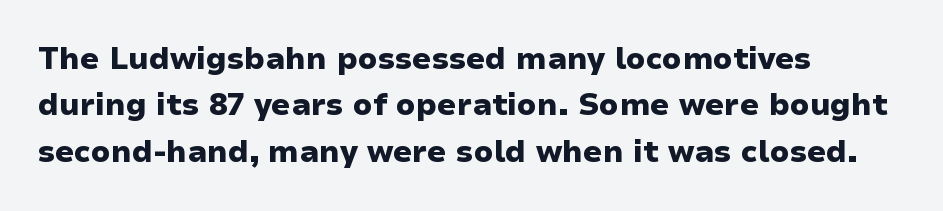
Q: Is the text bold? A: Yes.
Q: Is the text italic (slanted)? A: No, it is upright.
Q: Is the typeface a serif or a sans-serif typeface? A: Sans-serif.
Q: Is the text underlined? A: No.
Q: How is the paragraph aligned? A: Left-aligned.
Q: Is the spacing between letters normal or unusually wide? A: Normal.
Q: Is the spacing between lines tight, normal or loose? A: Normal.
Q: Width (condensed, normal, or wide)? A: Wide.
Q: Stroke contrast? A: Low.
Q: x-height? A: Medium.
Q: Monospaced? A: No.
